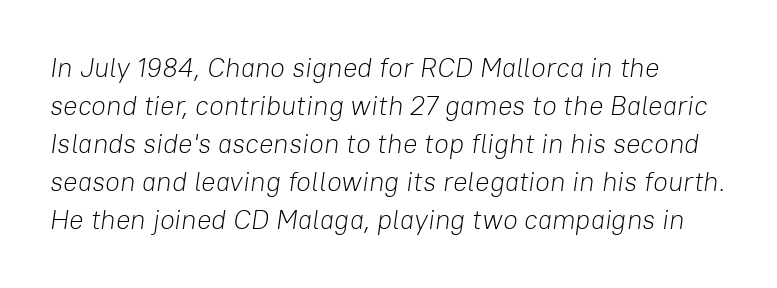
Q: Is the text bold? A: No.
Q: Is the text italic (slanted)? A: Yes, it leans right by about 8 degrees.
Q: Is the text underlined? A: No.
Q: Is the spacing between letters normal or unusually wide? A: Normal.
Q: Is the spacing between lines tight, normal or loose? A: Normal.
